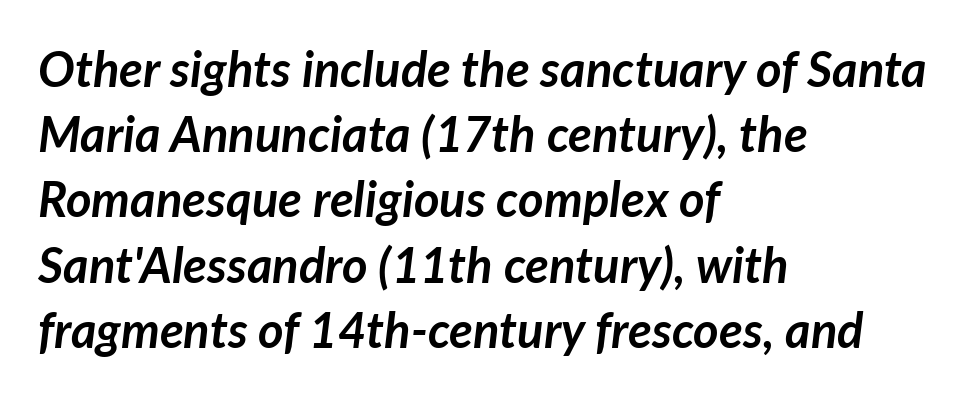
Q: Is the text bold? A: Yes.
Q: Is the text italic (slanted)? A: Yes, it leans right by about 7 degrees.
Q: Is the text underlined? A: No.
Q: How is the paragraph aligned? A: Left-aligned.
Q: Is the spacing between letters normal or unusually wide? A: Normal.
Q: Is the spacing between lines tight, normal or loose? A: Normal.
Q: Width (condensed, normal, or wide)? A: Normal.
Q: Stroke contrast? A: Low.
Q: x-height? A: Medium.
Q: Monospaced? A: No.
